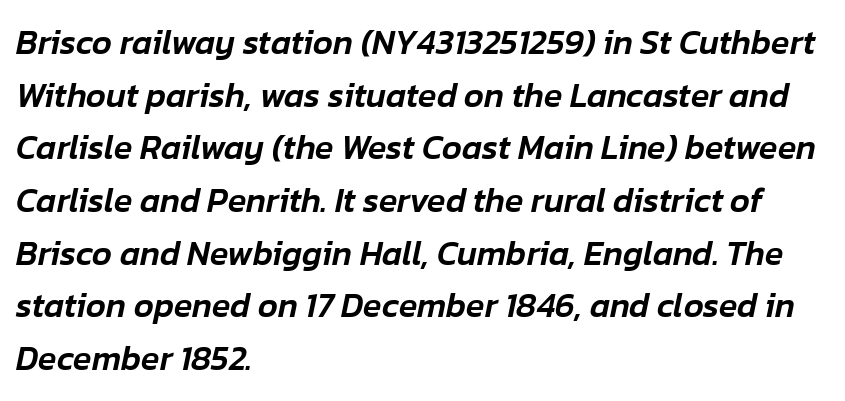
Type without underlining. Words appear dense and cohesive because spacing is normal. Here the designer chose a conventional face with non-uniform glyph widths. A normal amount of white space separates one row of letters from the next. The passage is arranged the way most books set body copy — flush left.
